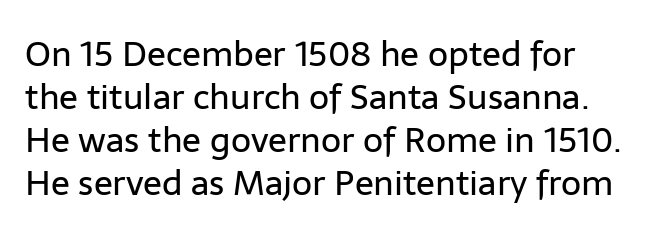
{"serif": "no", "italic": "no", "bold": "no", "weight": "regular", "width": "normal", "stroke_contrast": "low", "x_height": "medium", "monospaced": "no", "underline": "no", "line_spacing_ratio": 1.23, "letter_spacing": "normal", "letter_spacing_em": 0.0, "glyph_px": 35}
